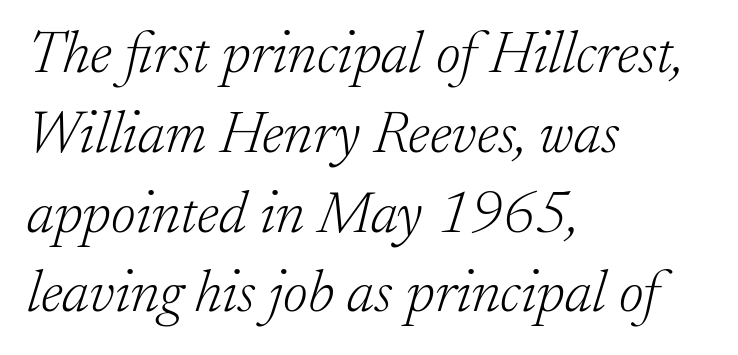
Each stroke keeps to a modest, everyday thickness or less. The typesetter chose a ragged-right arrangement here. If you drew a line through each stem, it would be angled. Serifs: yes, visible at the terminals of the letterforms. The face used here is proportionally spaced, like ordinary book or web type.
